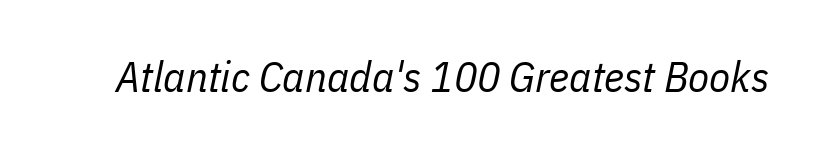
Q: Is the text bold? A: No.
Q: Is the text italic (slanted)? A: Yes, it leans right by about 11 degrees.
Q: Is the text underlined? A: No.
Q: Is the spacing between letters normal or unusually wide? A: Normal.
Q: Width (condensed, normal, or wide)? A: Condensed.
Q: Stroke contrast? A: Low.
Q: x-height? A: Medium.
Q: Monospaced? A: No.
